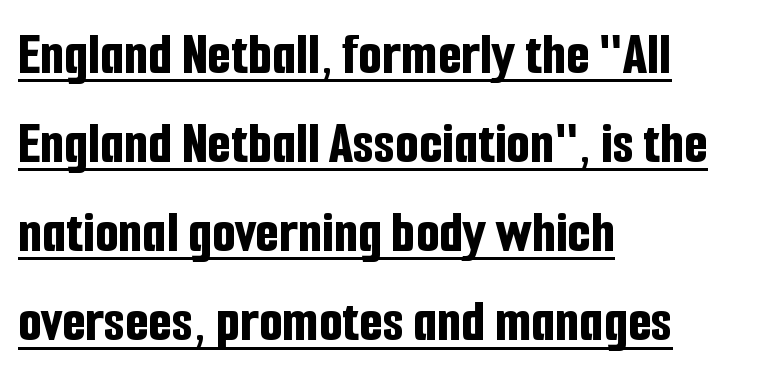
The image shows 61 px bold, condensed sans-serif type, upright; set left-aligned, normal line spacing (1.46x), normal letter spacing, underlined; low stroke contrast and a medium x-height.
